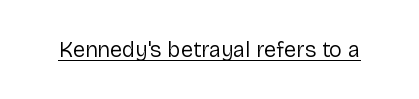
Q: Is the text bold? A: No.
Q: Is the text italic (slanted)? A: No, it is upright.
Q: Is the text underlined? A: Yes.
Q: Is the spacing between letters normal or unusually wide? A: Normal.
